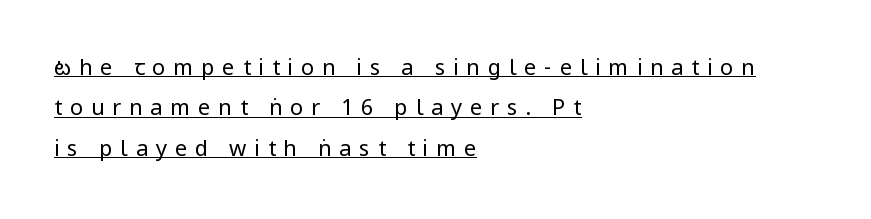
The image shows 22 px text type, upright; set left-aligned, line spacing 1.84x, unusually wide letter spacing (+0.35 em), underlined.
